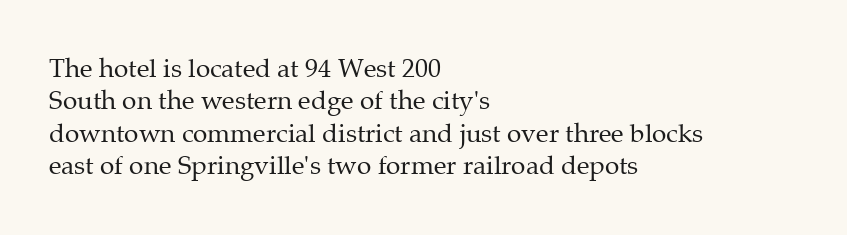
The image shows 26 px text type, upright; set left-aligned, normal line spacing (1.25x), normal letter spacing, not underlined.
